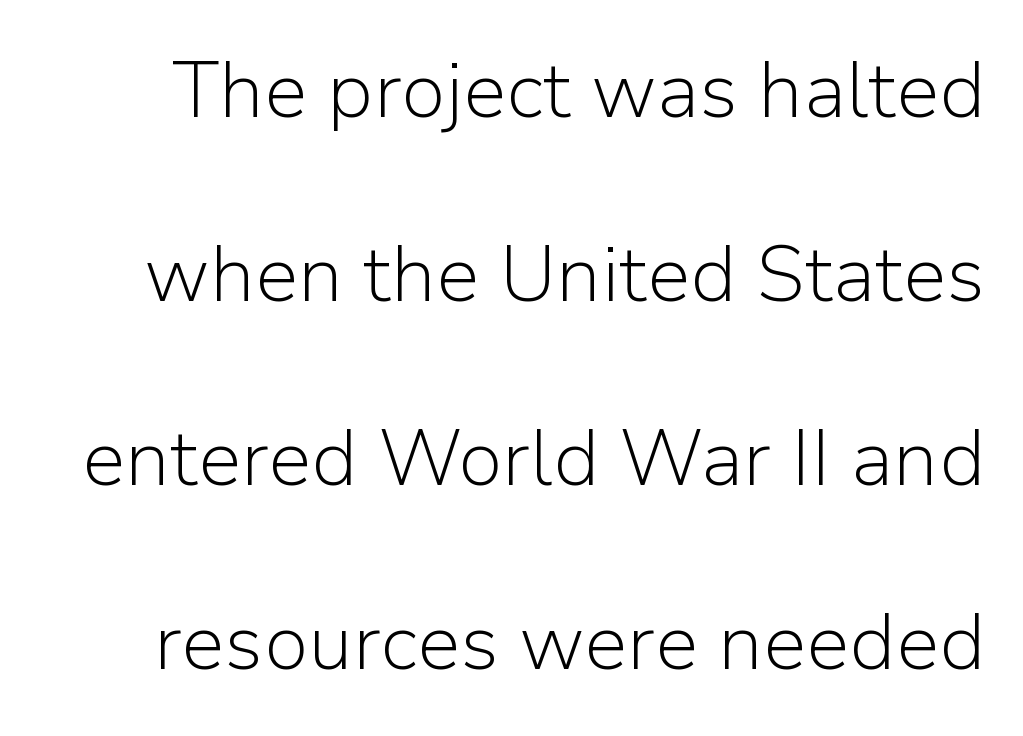
The image shows 78 px light sans-serif type, upright; set loose line spacing (2.36x), normal letter spacing, not underlined; low stroke contrast and a medium x-height.
